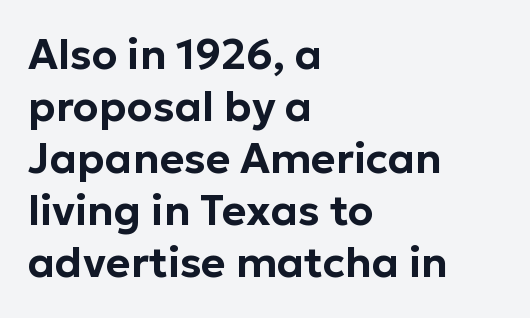
The image shows 42 px sans-serif type, upright; set left-aligned, line spacing 1.24x, normal letter spacing, not underlined; low stroke contrast and a medium x-height.
